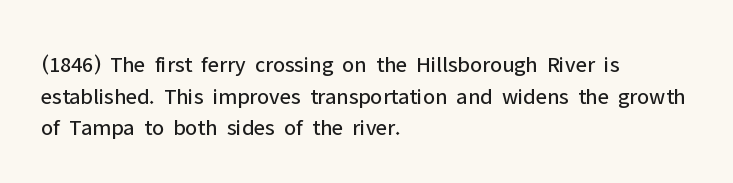
The strokes are not fattened; the text isn't bold. Beneath every word, the page is bare. Every row of glyphs begins at an identical x-position on the left. In terms of posture, this sample is upright.
